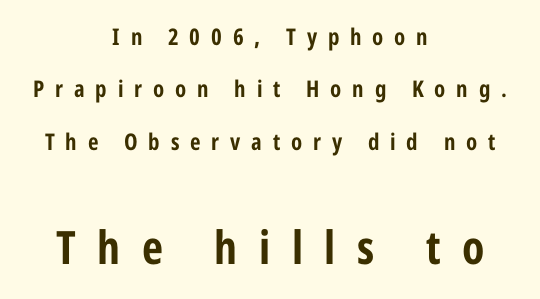
{"serif": "no", "italic": "no", "bold": "yes", "weight": "bold", "width": "condensed", "stroke_contrast": "low", "x_height": "medium", "monospaced": "no", "underline": "no", "align": "center", "line_spacing": "loose", "line_spacing_ratio": 2.28, "letter_spacing": "wide", "letter_spacing_em": 0.47, "larger_block": "second", "size_ratio": 2.0, "glyph_px": 46}
